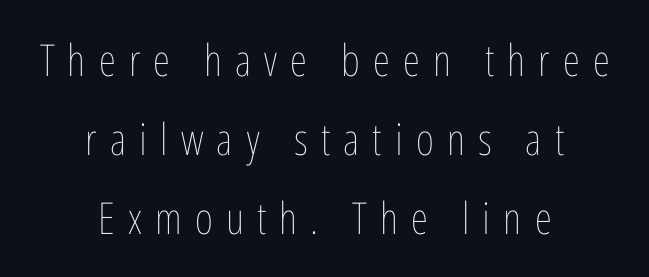
Someone cranked the tracking dial way up on this one. The string is rendered with underlining switched off. The weight would be labelled regular, book, light, or lighter still. The paragraph has two soft edges and a firm central axis. A typesetter would call this proportional, since set widths differ per character. Italic: no, the glyphs are upright roman.
